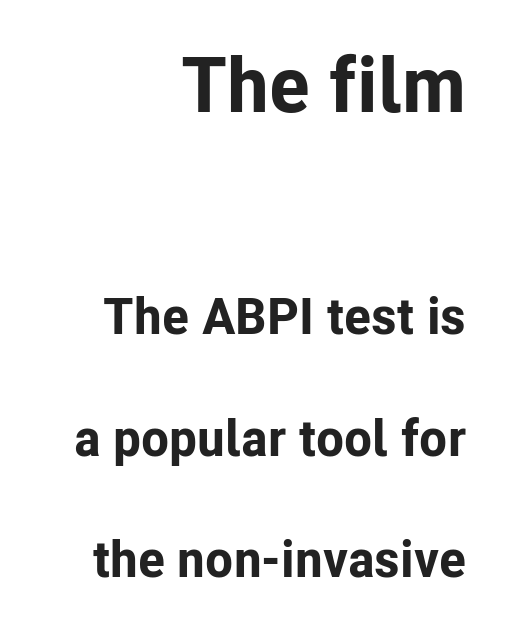
The image shows 77 px bold sans-serif type, upright; set right-aligned, loose line spacing (2.39x), normal letter spacing, not underlined; the first (top) block is 1.51x larger; low stroke contrast and a medium x-height.
